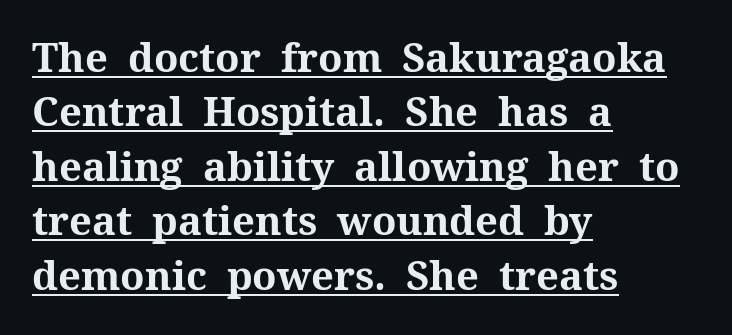
Q: Is the text bold? A: Yes.
Q: Is the text italic (slanted)? A: No, it is upright.
Q: Is the typeface a serif or a sans-serif typeface? A: Serif.
Q: Is the text underlined? A: Yes.
Q: How is the paragraph aligned? A: Left-aligned.
Q: Is the spacing between letters normal or unusually wide? A: Normal.
Q: Is the spacing between lines tight, normal or loose? A: Normal.
Q: Width (condensed, normal, or wide)? A: Normal.
Q: Stroke contrast? A: Medium.
Q: x-height? A: Medium.
Q: Monospaced? A: No.
